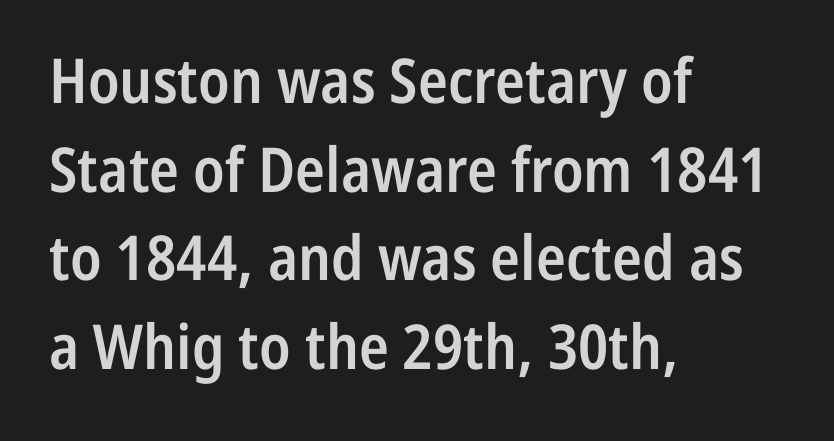
Q: Is the text bold? A: Semi-bold.
Q: Is the text italic (slanted)? A: No, it is upright.
Q: Is the typeface a serif or a sans-serif typeface? A: Sans-serif.
Q: Is the text underlined? A: No.
Q: How is the paragraph aligned? A: Left-aligned.
Q: Is the spacing between letters normal or unusually wide? A: Normal.
Q: Is the spacing between lines tight, normal or loose? A: Normal.
Q: Width (condensed, normal, or wide)? A: Condensed.
Q: Stroke contrast? A: Low.
Q: x-height? A: Medium.
Q: Monospaced? A: No.
